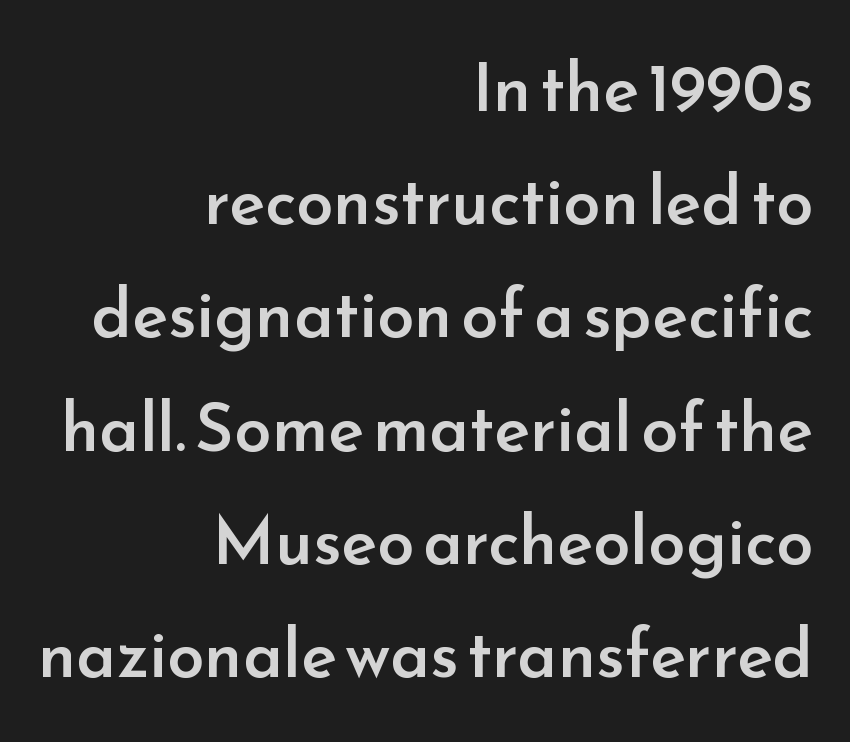
The image shows 67 px semibold sans-serif type, upright; set right-aligned, normal line spacing (1.69x), normal letter spacing, not underlined; low stroke contrast and a small x-height.
